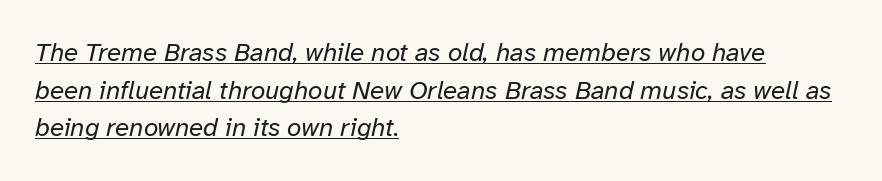
{"italic": "yes", "lean": "right", "slant_degrees": 12, "bold": "no", "underline": "yes", "align": "left", "line_spacing": "normal", "line_spacing_ratio": 1.45, "letter_spacing": "normal", "letter_spacing_em": 0.0, "glyph_px": 26}
